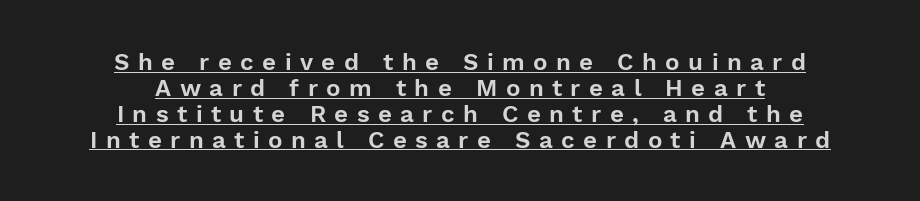
{"italic": "no", "underline": "yes", "align": "center", "line_spacing": "tight", "line_spacing_ratio": 1.08, "letter_spacing": "wide", "letter_spacing_em": 0.35, "glyph_px": 24}
